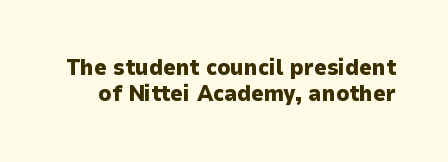
The image shows 22 px bold type, upright; set line spacing 1.2x, normal letter spacing, not underlined.
